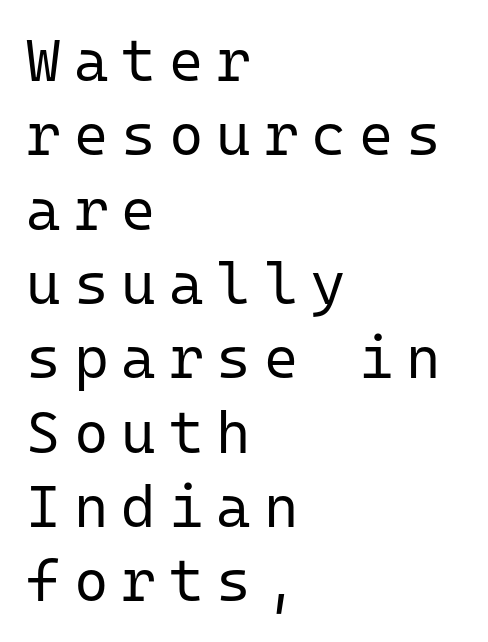
The image shows 59 px regular-weight sans-serif type, upright, monospaced; set left-aligned, normal line spacing (1.26x), unusually wide letter spacing (+0.22 em), not underlined; low stroke contrast and a medium x-height.
